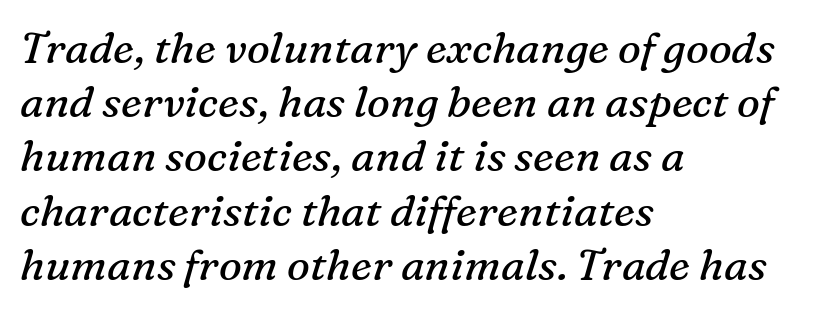
A quiet, ordinary-to-light weight characterises the typeface. Do the characters align in a grid? No, the font is proportional. You could call the tracking neutral — neither tight nor loose. If you drew a line through each stem, it would be angled.
